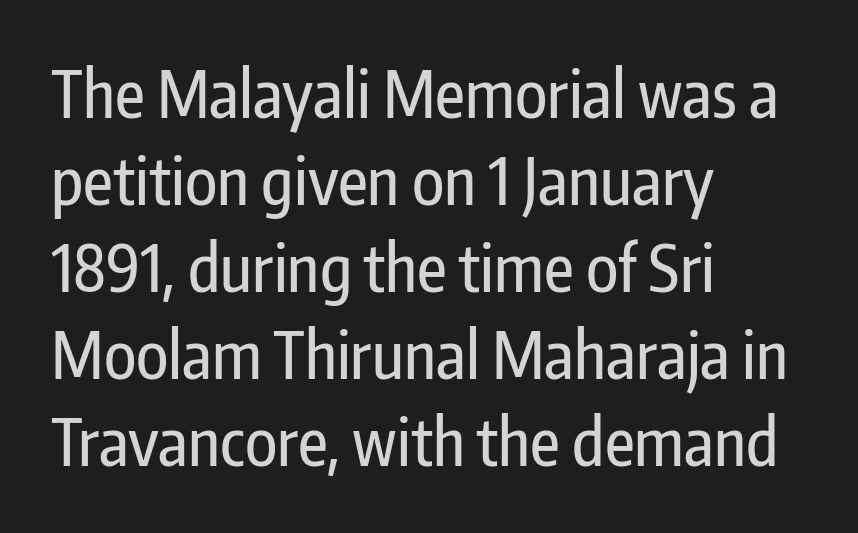
Evenly set lines give the paragraph a standard silhouette. The specimen reads as upright at a glance. Has an underline been added? It has not. The line texture is even and compact thanks to regular tracking. Typeset ragged right — the left edge is the straight one.
